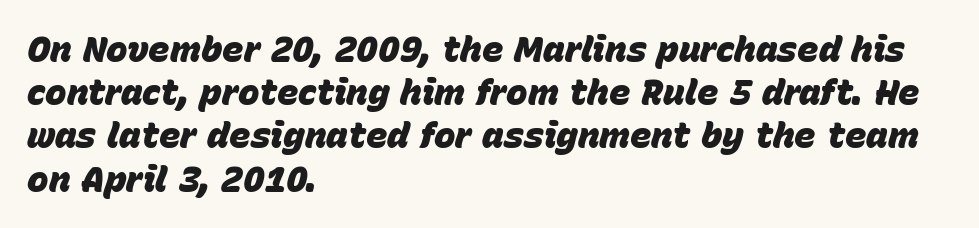
Q: Is the text bold? A: Yes.
Q: Is the text italic (slanted)? A: Yes, it leans right by about 15 degrees.
Q: Is the text underlined? A: No.
Q: How is the paragraph aligned? A: Left-aligned.
Q: Is the spacing between letters normal or unusually wide? A: Normal.
Q: Width (condensed, normal, or wide)? A: Normal.
Q: Stroke contrast? A: Low.
Q: x-height? A: Large.
Q: Monospaced? A: No.
